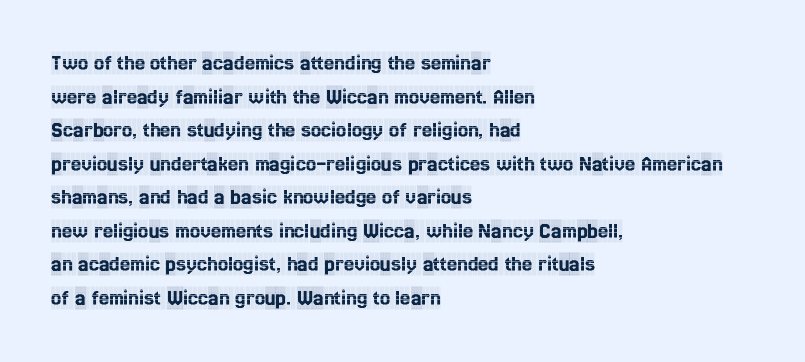
Q: Is the text italic (slanted)? A: No, it is upright.
Q: Is the text underlined? A: No.
Q: How is the paragraph aligned? A: Left-aligned.
Q: Is the spacing between letters normal or unusually wide? A: Normal.
Q: Is the spacing between lines tight, normal or loose? A: Normal.
